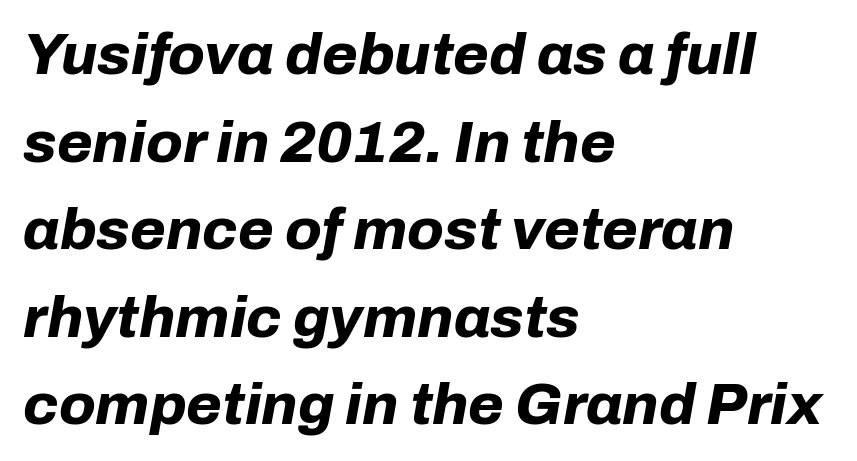
Each letter keeps its own natural width here, so spacing adapts to shape. The letters are bold, with thick, heavy strokes. A classic flush-left, rag-right setting is used for this passage. The horizontal fit of the characters is conventional and even. Whoever set this chose a conventional vertical rhythm. Unmarked baselines from the first word to the last.
